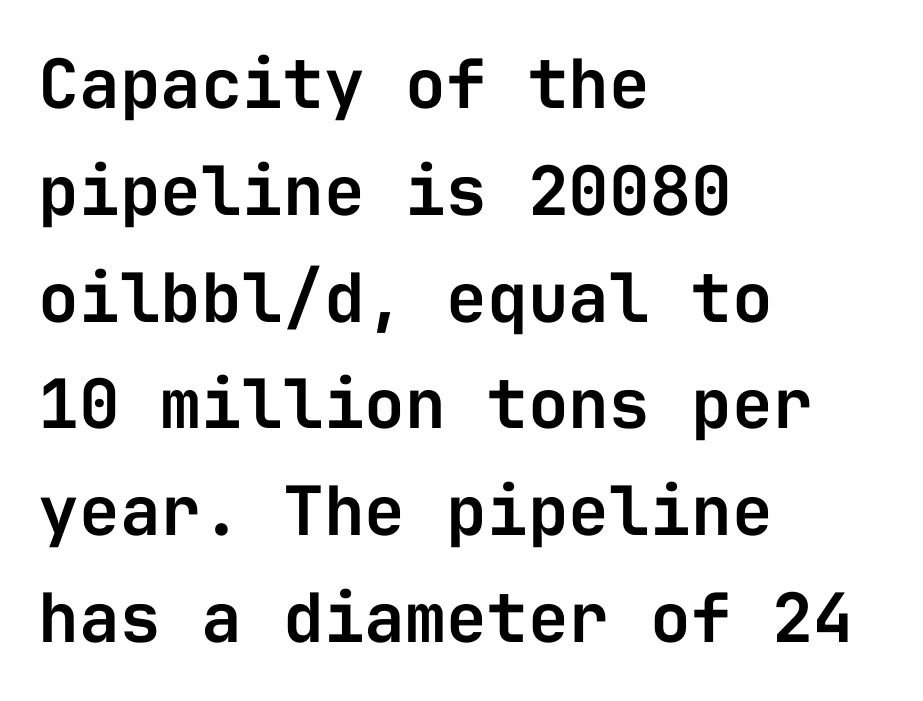
The image shows 68 px sans-serif type, upright, monospaced; set left-aligned, normal line spacing (1.57x), normal letter spacing, not underlined; low stroke contrast and a medium x-height.
